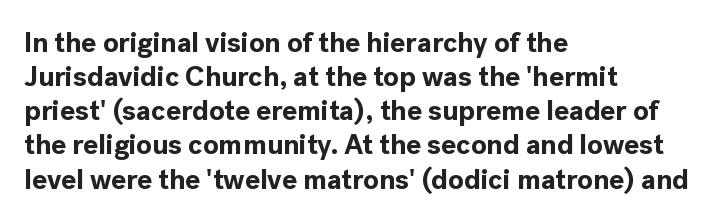
Beneath every word, the page is bare. The strokes are fattened all the way to bold. The font's upright variant was chosen for this text. The rendering uses natural spacing where letterforms have individual widths. All the whitespace from short lines collects on the right. Students, note that the glyphs here touch the page at normal intervals.
